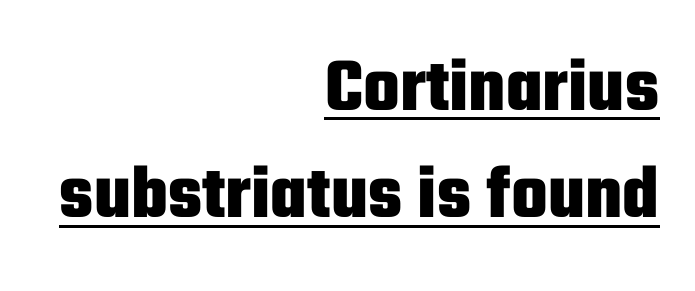
{"serif": "no", "italic": "no", "bold": "yes", "weight": "heavy", "width": "condensed", "stroke_contrast": "low", "x_height": "medium", "monospaced": "no", "underline": "yes", "align": "right", "line_spacing": "normal", "line_spacing_ratio": 1.39, "letter_spacing": "normal", "letter_spacing_em": 0.0, "glyph_px": 77}
